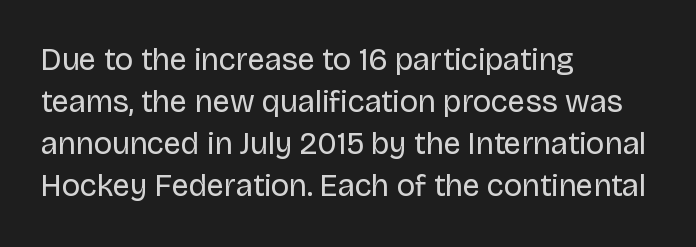
Q: Is the text bold? A: No.
Q: Is the text italic (slanted)? A: No, it is upright.
Q: Is the typeface a serif or a sans-serif typeface? A: Sans-serif.
Q: Is the text underlined? A: No.
Q: How is the paragraph aligned? A: Left-aligned.
Q: Is the spacing between letters normal or unusually wide? A: Normal.
Q: Is the spacing between lines tight, normal or loose? A: Normal.
Q: Width (condensed, normal, or wide)? A: Normal.
Q: Stroke contrast? A: Low.
Q: x-height? A: Large.
Q: Monospaced? A: No.
